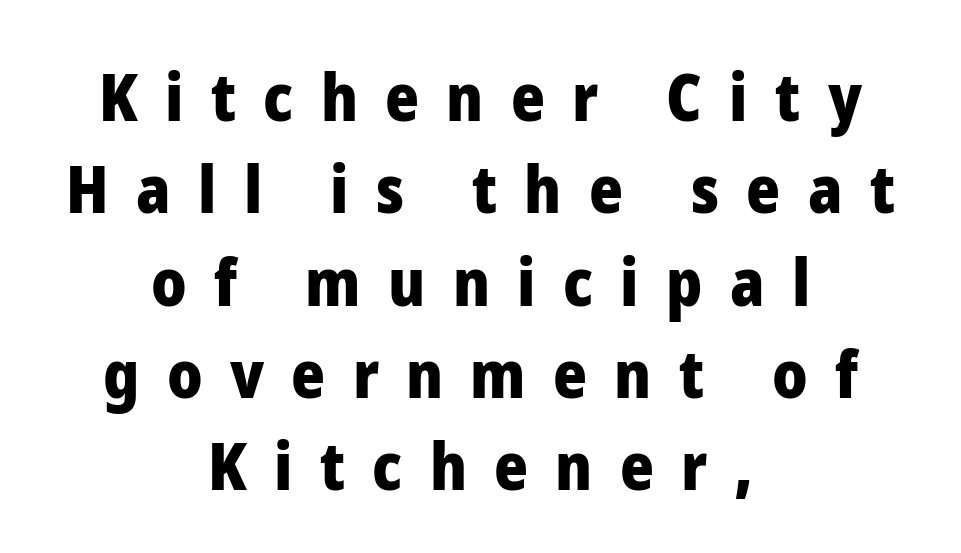
The designer went with a sans here, leaving each stem footless. Anything drawn beneath the words? Only blank space. Neither beginnings nor endings align; midpoints do. Nope, not italic — everything's standing straight. Is there much room between lines? A standard amount, neither cramped nor airy. The rendering uses natural spacing where letterforms have individual widths.
